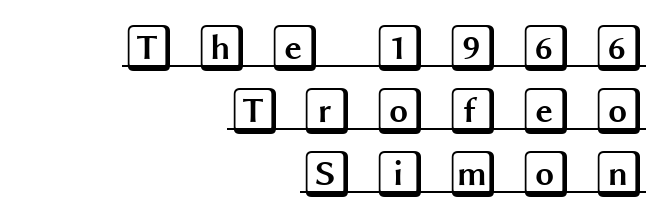
The image shows 48 px wide type, upright; set right-aligned, normal line spacing (1.31x), unusually wide letter spacing (+0.42 em), underlined; a large x-height.
